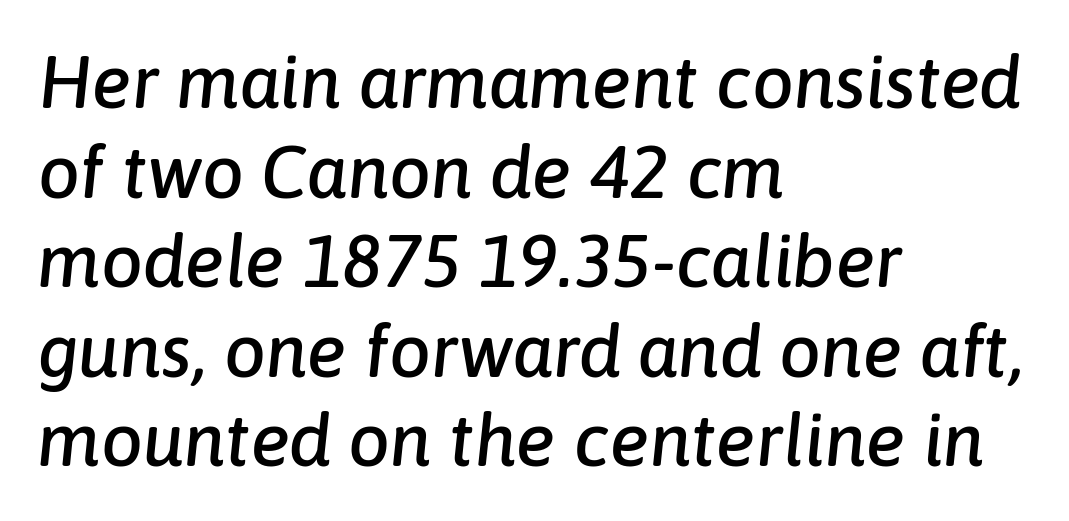
Q: Is the text italic (slanted)? A: Yes, it leans right by about 6 degrees.
Q: Is the text underlined? A: No.
Q: How is the paragraph aligned? A: Left-aligned.
Q: Is the spacing between letters normal or unusually wide? A: Normal.
Q: Width (condensed, normal, or wide)? A: Normal.
Q: Stroke contrast? A: Low.
Q: x-height? A: Medium.
Q: Monospaced? A: No.
